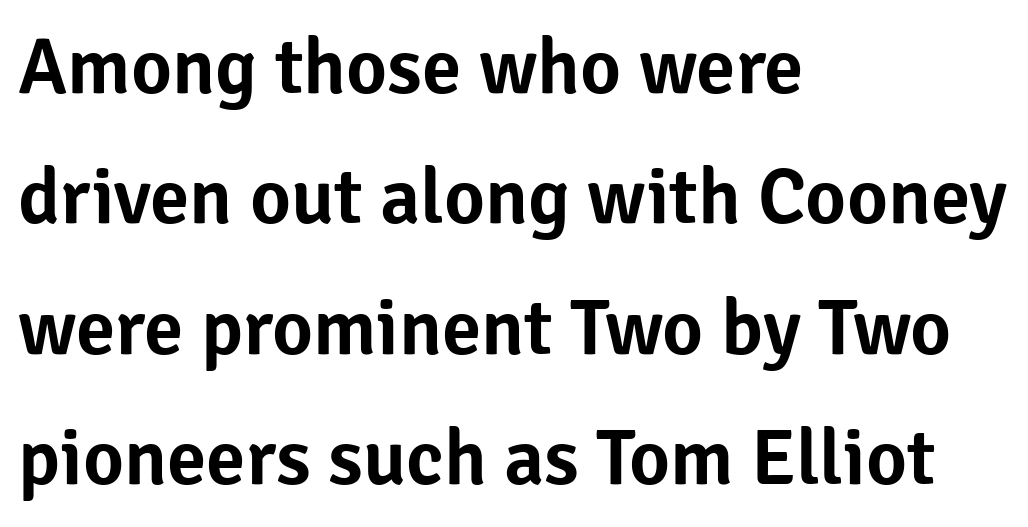
Q: Is the text italic (slanted)? A: No, it is upright.
Q: Is the typeface a serif or a sans-serif typeface? A: Sans-serif.
Q: Is the text underlined? A: No.
Q: How is the paragraph aligned? A: Left-aligned.
Q: Is the spacing between letters normal or unusually wide? A: Normal.
Q: Is the spacing between lines tight, normal or loose? A: Normal.
Q: Width (condensed, normal, or wide)? A: Normal.
Q: Stroke contrast? A: Low.
Q: x-height? A: Medium.
Q: Monospaced? A: No.
